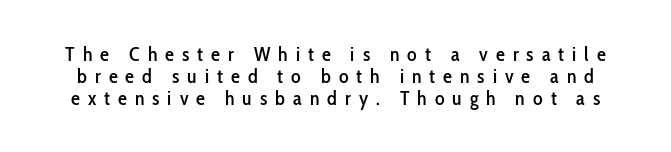
{"italic": "no", "underline": "no", "line_spacing": "tight", "line_spacing_ratio": 1.11, "letter_spacing": "wide", "letter_spacing_em": 0.4, "glyph_px": 20}
